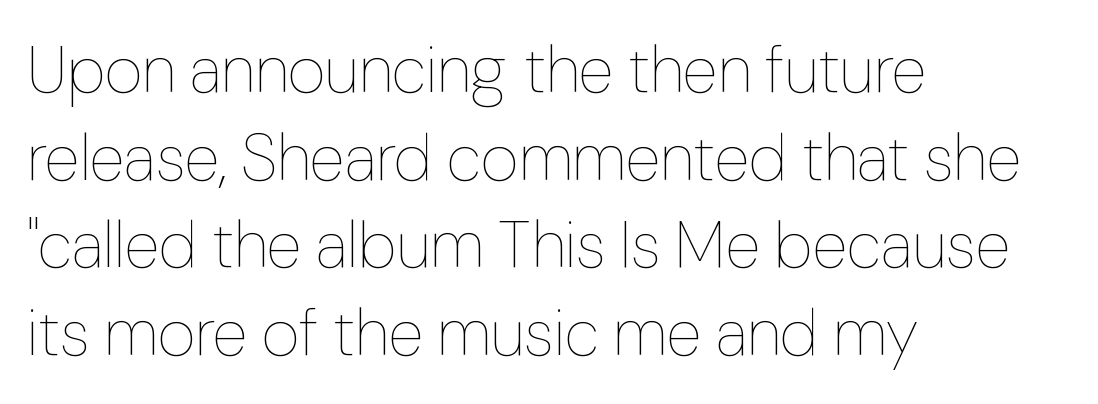
The image shows 65 px thin type, upright; set left-aligned, normal line spacing (1.35x), normal letter spacing, not underlined; low stroke contrast and a medium x-height.
